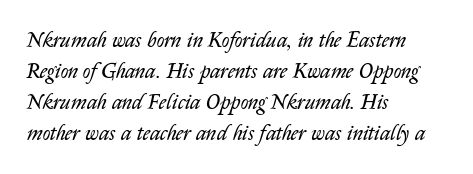
Q: Is the text bold? A: No.
Q: Is the text italic (slanted)? A: Yes, it leans right by about 14 degrees.
Q: Is the text underlined? A: No.
Q: How is the paragraph aligned? A: Left-aligned.
Q: Is the spacing between letters normal or unusually wide? A: Normal.
Q: Is the spacing between lines tight, normal or loose? A: Normal.
